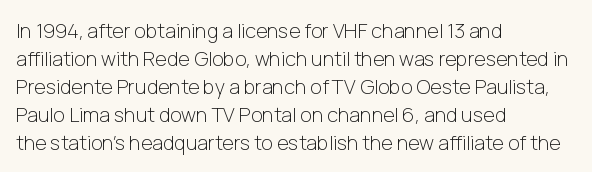
Q: Is the text bold? A: No.
Q: Is the text italic (slanted)? A: No, it is upright.
Q: Is the text underlined? A: No.
Q: How is the paragraph aligned? A: Left-aligned.
Q: Is the spacing between letters normal or unusually wide? A: Normal.
Q: Is the spacing between lines tight, normal or loose? A: Normal.
